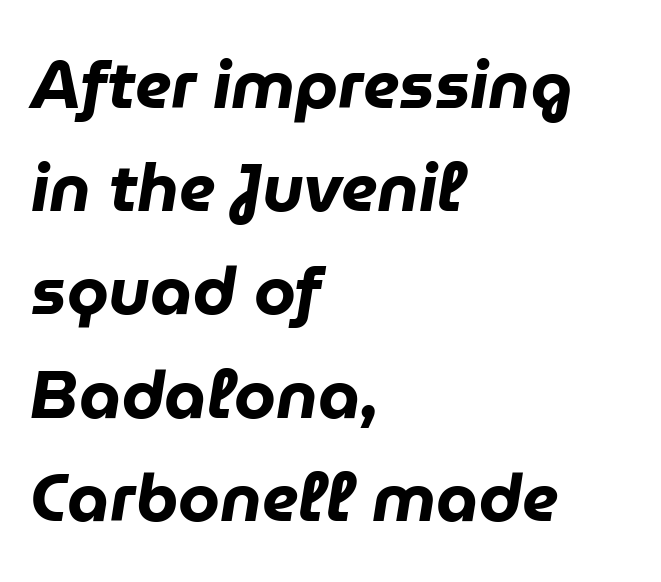
{"italic": "yes", "lean": "right", "slant_degrees": 9, "bold": "yes", "weight": "heavy", "width": "normal", "stroke_contrast": "low", "x_height": "medium", "monospaced": "no", "underline": "no", "align": "left", "line_spacing": "normal", "line_spacing_ratio": 1.54, "letter_spacing": "normal", "letter_spacing_em": 0.0, "glyph_px": 67}
